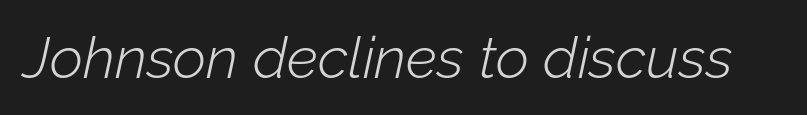
{"italic": "yes", "lean": "right", "slant_degrees": 12, "bold": "no", "weight": "light", "width": "normal", "stroke_contrast": "low", "x_height": "medium", "monospaced": "no", "underline": "no", "letter_spacing": "normal", "letter_spacing_em": 0.0, "glyph_px": 58}
